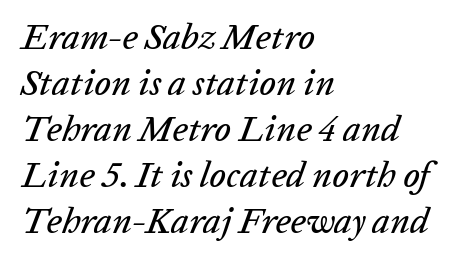
The image shows 36 px text type, italic (leaning right); set left-aligned, normal line spacing (1.28x), normal letter spacing, not underlined; low stroke contrast and a medium x-height.
